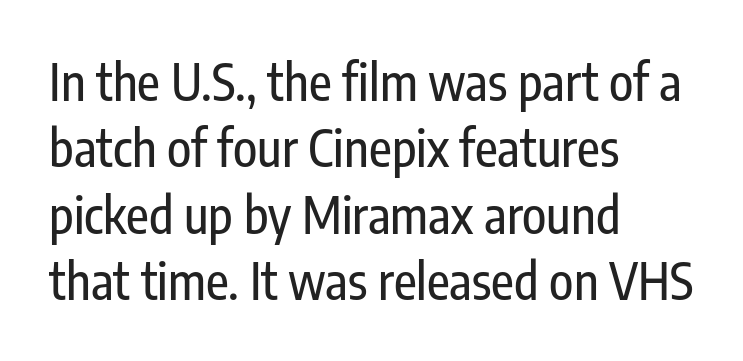
The image shows 50 px condensed sans-serif type, upright; set left-aligned, normal line spacing (1.33x), normal letter spacing, not underlined; low stroke contrast and a medium x-height.
